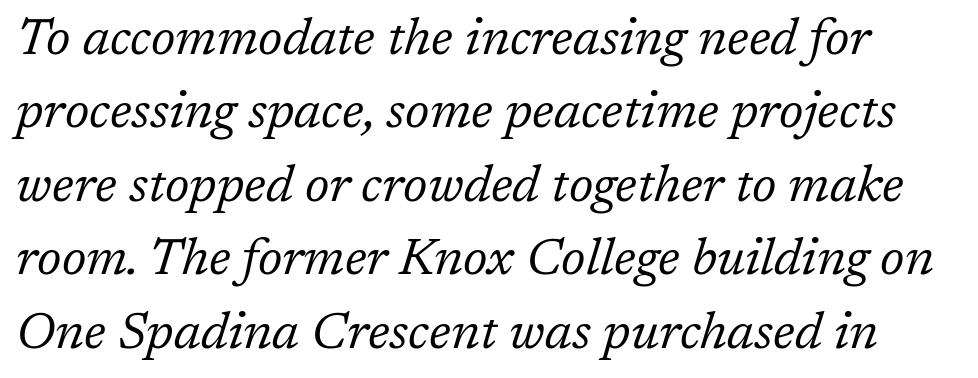
{"serif": "yes", "italic": "yes", "lean": "right", "slant_degrees": 17, "bold": "no", "weight": "regular", "width": "normal", "stroke_contrast": "low", "x_height": "medium", "monospaced": "no", "underline": "no", "line_spacing": "normal", "line_spacing_ratio": 1.44, "letter_spacing": "normal", "letter_spacing_em": 0.0, "glyph_px": 51}
